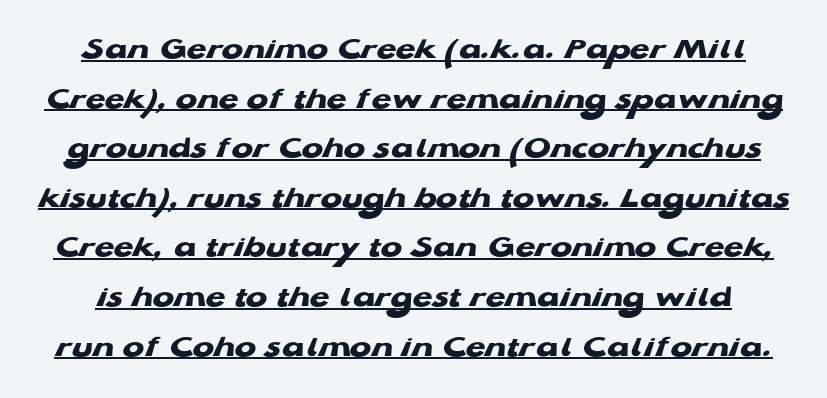
Q: Is the text bold? A: Yes.
Q: Is the typeface a serif or a sans-serif typeface? A: Sans-serif.
Q: Is the text underlined? A: Yes.
Q: Is the spacing between letters normal or unusually wide? A: Normal.
Q: Is the spacing between lines tight, normal or loose? A: Normal.
Q: Width (condensed, normal, or wide)? A: Wide.
Q: Stroke contrast? A: Low.
Q: x-height? A: Medium.
Q: Monospaced? A: No.
